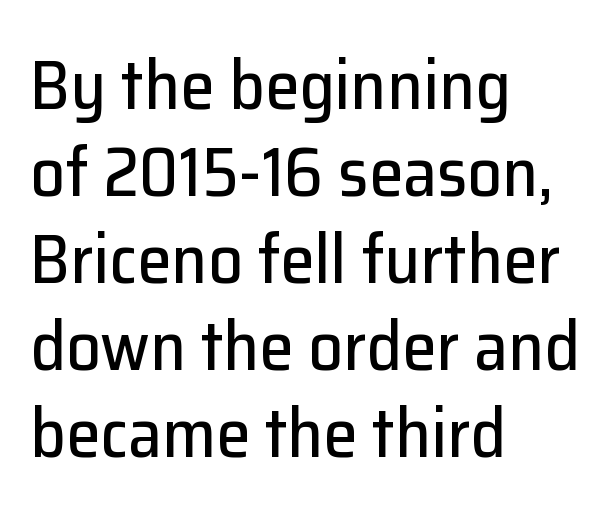
The tracking reads as untouched default to a designer's eye. This sample uses a sans-serif face. Regarding leading, the lines here are spaced in the standard way. Ordinary non-slanted type is in use.
